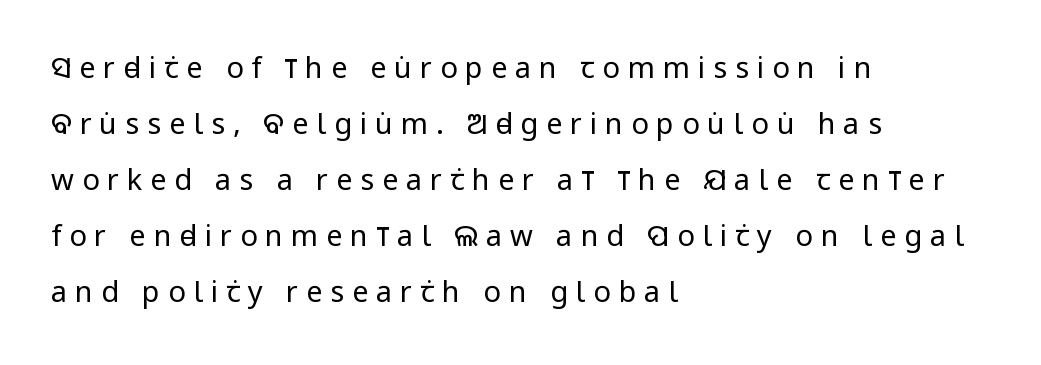
Nope, no serifs anywhere on these letters. Words appear elongated and porous because spacing is wide. The compositor pushed each line to the left boundary. Ordinary non-slanted type is in use. The typesetting does not lean heavy: it is not bold.
